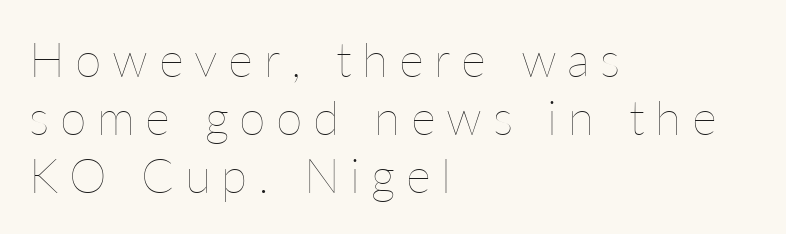
Proportional: the letters do not fall into vertical columns. All the whitespace from short lines collects on the right. No letter is thick-stroked: the sample isn't bold. The face used here is rendered with a markedly widened letterfit. Any mark beneath the type? The region is blank.
